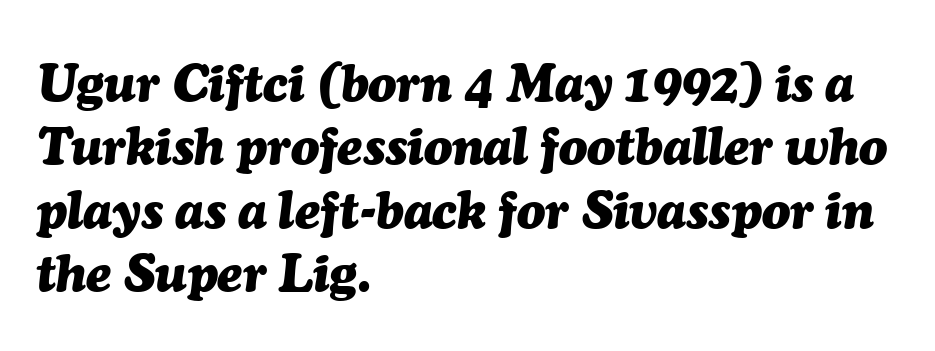
{"italic": "yes", "lean": "right", "slant_degrees": 7, "bold": "yes", "weight": "heavy", "width": "normal", "stroke_contrast": "medium", "x_height": "medium", "monospaced": "no", "underline": "no", "align": "left", "line_spacing_ratio": 1.22, "letter_spacing": "normal", "letter_spacing_em": 0.0, "glyph_px": 52}
